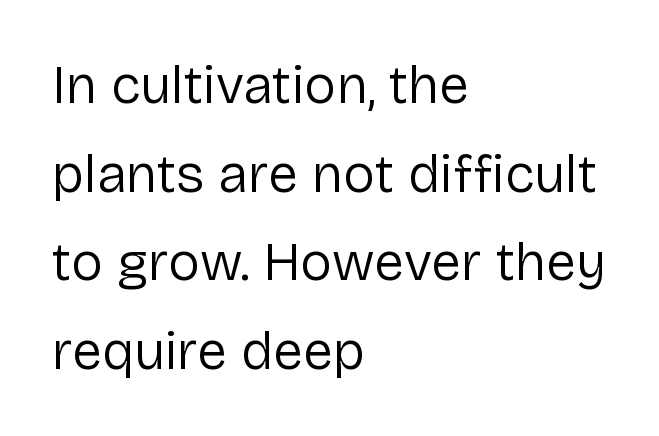
{"serif": "no", "italic": "no", "bold": "no", "weight": "regular", "width": "normal", "stroke_contrast": "low", "x_height": "medium", "monospaced": "no", "underline": "no", "align": "left", "line_spacing": "normal", "line_spacing_ratio": 1.64, "letter_spacing": "normal", "letter_spacing_em": 0.0, "glyph_px": 54}
